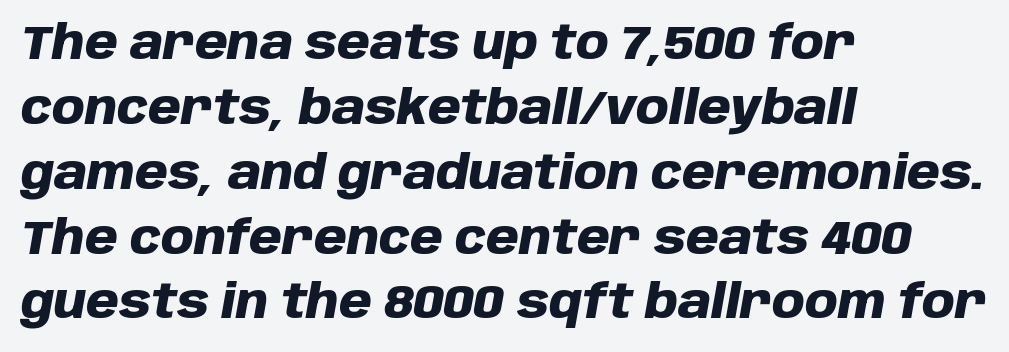
Q: Is the text bold? A: Yes.
Q: Is the text italic (slanted)? A: Yes, it leans right by about 10 degrees.
Q: Is the text underlined? A: No.
Q: How is the paragraph aligned? A: Left-aligned.
Q: Is the spacing between letters normal or unusually wide? A: Normal.
Q: Is the spacing between lines tight, normal or loose? A: Normal.
Q: Width (condensed, normal, or wide)? A: Normal.
Q: Stroke contrast? A: Low.
Q: x-height? A: Large.
Q: Monospaced? A: No.
